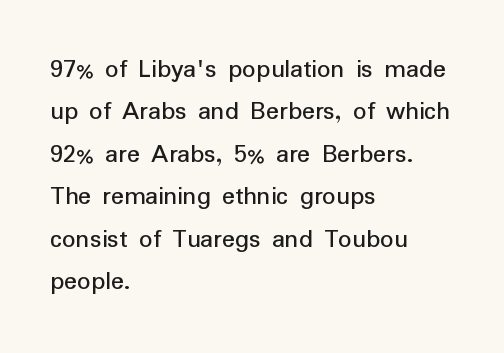
Q: Is the text italic (slanted)? A: No, it is upright.
Q: Is the text underlined? A: No.
Q: How is the paragraph aligned? A: Left-aligned.
Q: Is the spacing between letters normal or unusually wide? A: Normal.
Q: Is the spacing between lines tight, normal or loose? A: Normal.
